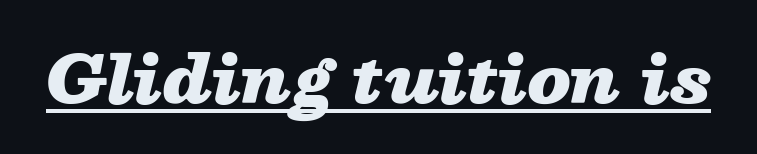
The image shows 64 px heavy, wide type, italic (leaning right); set normal letter spacing, underlined; low stroke contrast and a medium x-height.
